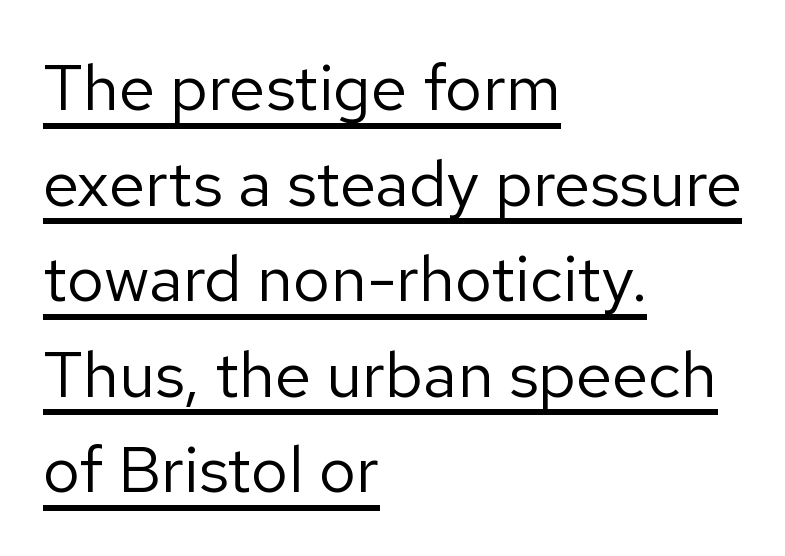
The image shows 65 px regular-weight sans-serif type, upright; set left-aligned, normal line spacing (1.47x), normal letter spacing, underlined; low stroke contrast and a medium x-height.
